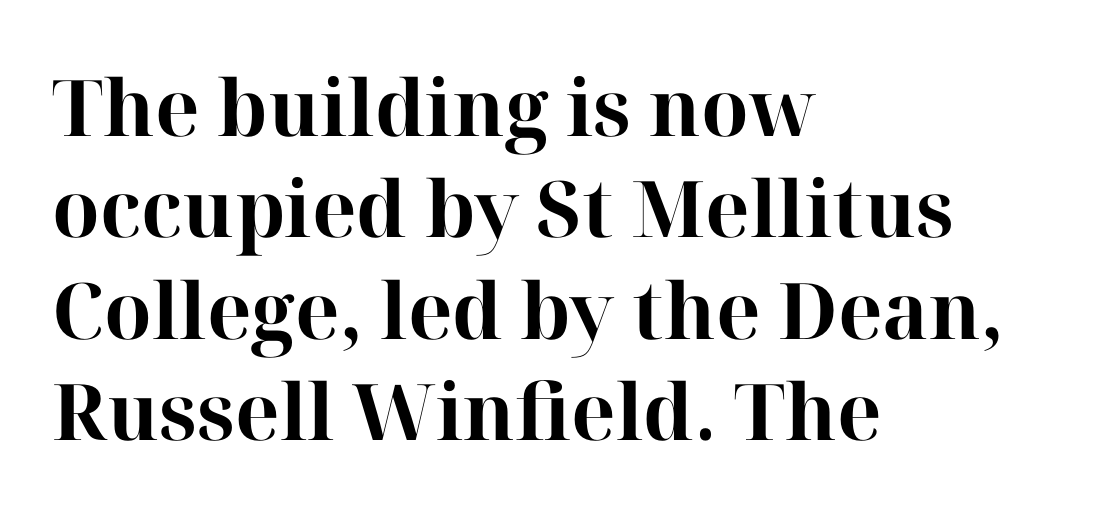
Q: Is the text bold? A: Yes.
Q: Is the text italic (slanted)? A: No, it is upright.
Q: Is the typeface a serif or a sans-serif typeface? A: Serif.
Q: Is the text underlined? A: No.
Q: How is the paragraph aligned? A: Left-aligned.
Q: Is the spacing between letters normal or unusually wide? A: Normal.
Q: Is the spacing between lines tight, normal or loose? A: Normal.
Q: Width (condensed, normal, or wide)? A: Normal.
Q: Stroke contrast? A: High.
Q: x-height? A: Medium.
Q: Monospaced? A: No.
